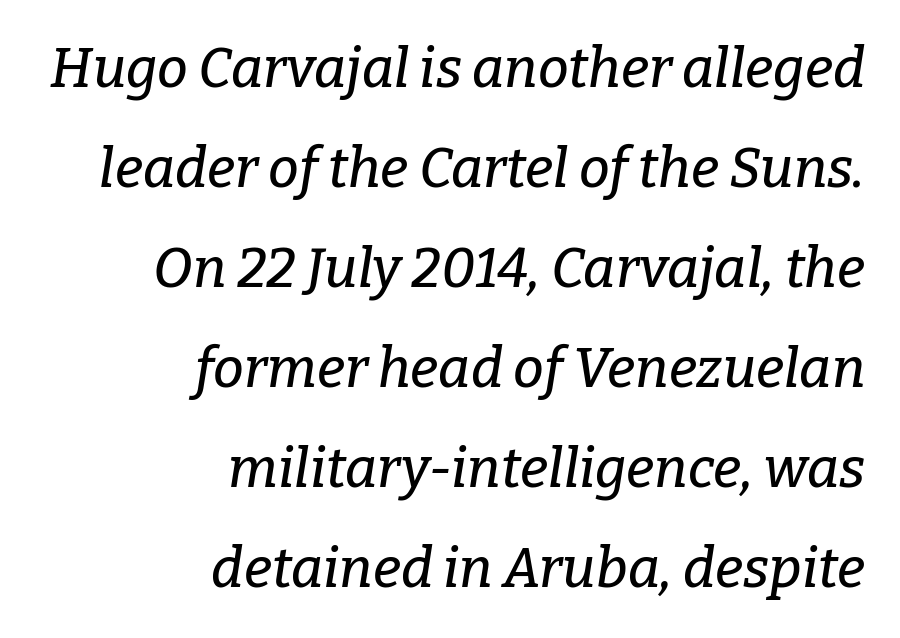
The letters advance in unequal steps, a hallmark of proportional type. Rendered with sloped, italic letterforms. The characters display serif detailing at their extremities. You could call the tracking neutral — neither tight nor loose.
